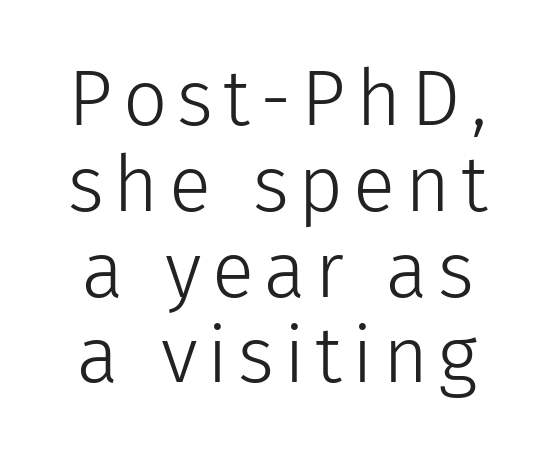
These lines are rendered in a variable-pitch font. The designer dialed line spacing down below the default. Is this a sans? Yes — the strokes have no serifs. The lettering stays uniformly vertical, giving the passage a roman look.
